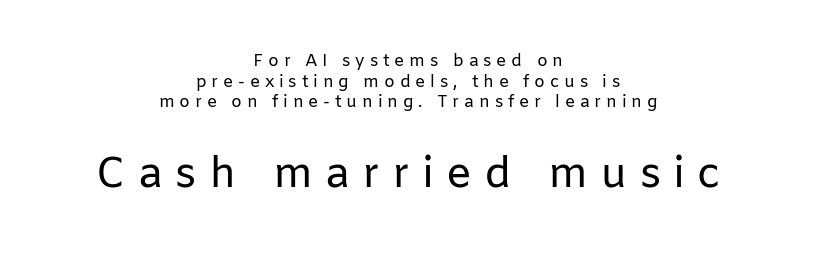
These lines have a slow, spaced-out rhythm from letter to letter. Of the two passages, the one underneath uses the larger point size. Stems and bowls with no extra thickness — not bold. The glyphs in this specimen are sans serif.
